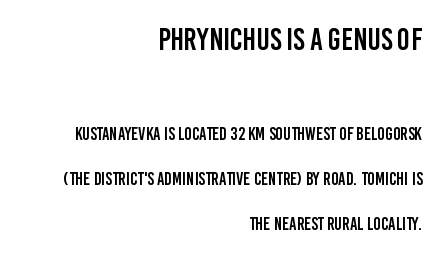
Q: Is the text italic (slanted)? A: No, it is upright.
Q: Is the typeface a serif or a sans-serif typeface? A: Sans-serif.
Q: Is the text underlined? A: No.
Q: How is the paragraph aligned? A: Right-aligned.
Q: Is the spacing between letters normal or unusually wide? A: Normal.
Q: Is the spacing between lines tight, normal or loose? A: Loose.
Q: Which block of text is set in a larger size, the first (top) or the second (bottom)? A: The first (top) one.
Q: Width (condensed, normal, or wide)? A: Condensed.
Q: Stroke contrast? A: Low.
Q: x-height? A: Large.
Q: Monospaced? A: No.
